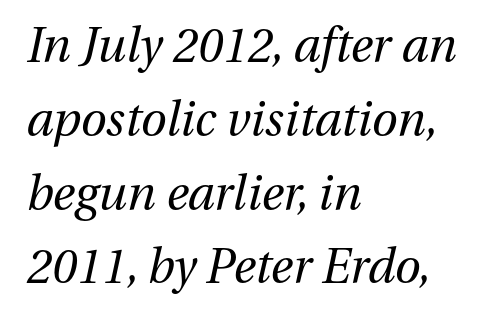
Compared with ordinary roman type, these characters are visibly tilted. Just letters on the line, the space beneath them empty. Varying glyph widths throughout — classic text-font behaviour. These lines keep a tight, regular rhythm from letter to letter. Teacher's note: observe the even left margin — that is flush-left alignment.
